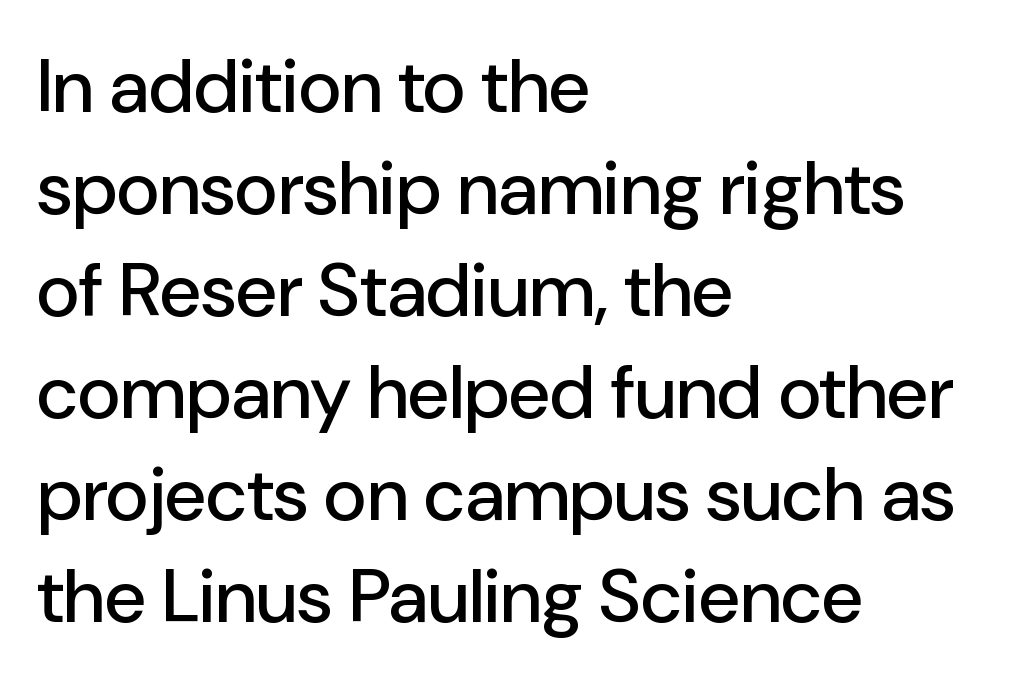
Every row of glyphs begins at an identical x-position on the left. Here the designer chose a conventional face with non-uniform glyph widths. No word sits above an underline. The horizontal fit of the characters is conventional and even. Type style note: lacks serifs. These lines were composed using upright roman letters.
